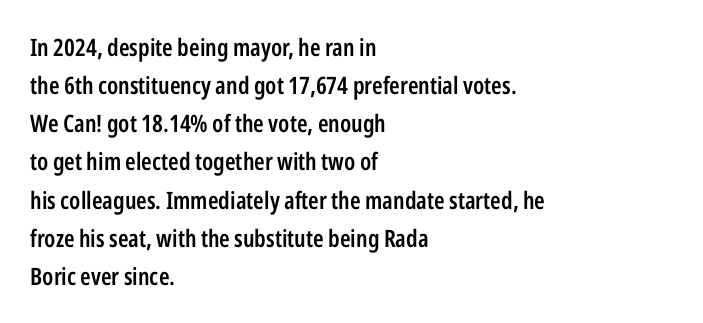
The image shows 24 px text type, upright; set left-aligned, normal line spacing (1.59x), normal letter spacing, not underlined.
